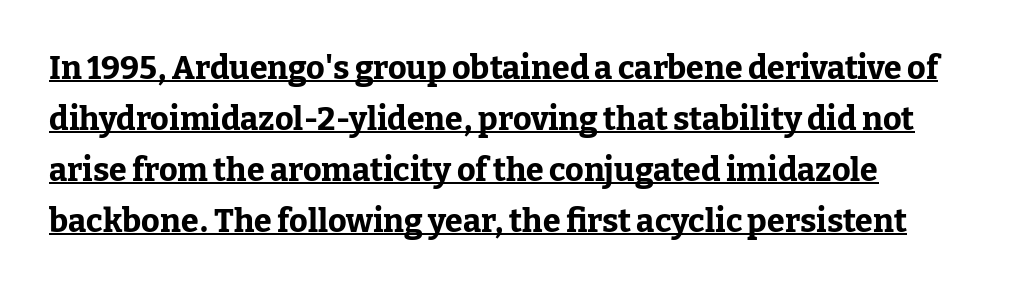
Q: Is the text bold? A: Yes.
Q: Is the text italic (slanted)? A: No, it is upright.
Q: Is the typeface a serif or a sans-serif typeface? A: Serif.
Q: Is the text underlined? A: Yes.
Q: How is the paragraph aligned? A: Left-aligned.
Q: Is the spacing between letters normal or unusually wide? A: Normal.
Q: Is the spacing between lines tight, normal or loose? A: Normal.
Q: Width (condensed, normal, or wide)? A: Normal.
Q: Stroke contrast? A: Low.
Q: x-height? A: Medium.
Q: Monospaced? A: No.
